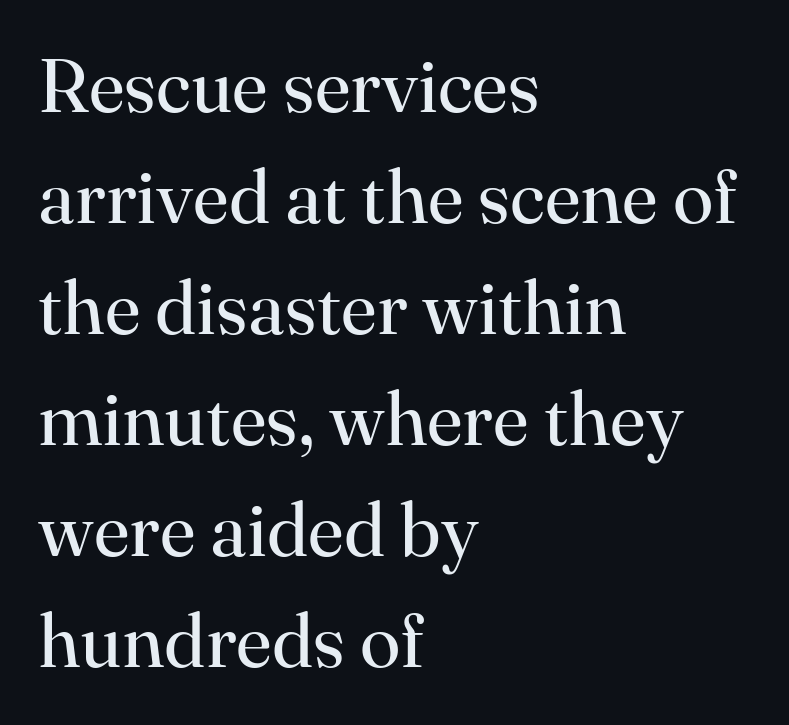
{"serif": "yes", "italic": "no", "bold": "no", "weight": "regular", "width": "normal", "stroke_contrast": "high", "x_height": "small", "monospaced": "no", "underline": "no", "align": "left", "line_spacing": "normal", "line_spacing_ratio": 1.48, "letter_spacing": "normal", "letter_spacing_em": 0.0, "glyph_px": 75}
